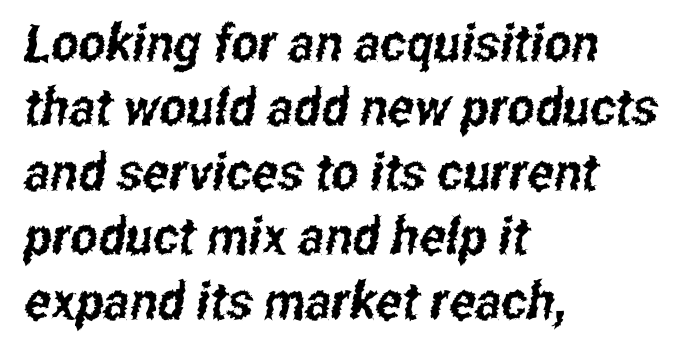
Think of a printed novel: that variable character pitch is what you see here. Left-aligned paragraph, ragged on the right. Serif or sans? Sans — the stroke terminals are bare. Any mark beneath the type? The region is blank.
